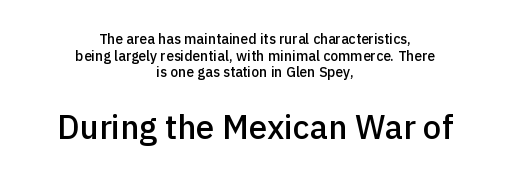
Q: Is the text bold? A: Semi-bold.
Q: Is the text italic (slanted)? A: No, it is upright.
Q: Is the typeface a serif or a sans-serif typeface? A: Sans-serif.
Q: Is the text underlined? A: No.
Q: How is the paragraph aligned? A: Centered.
Q: Is the spacing between letters normal or unusually wide? A: Normal.
Q: Which block of text is set in a larger size, the first (top) or the second (bottom)? A: The second (bottom) one.
Q: Width (condensed, normal, or wide)? A: Normal.
Q: x-height? A: Medium.
Q: Monospaced? A: No.
